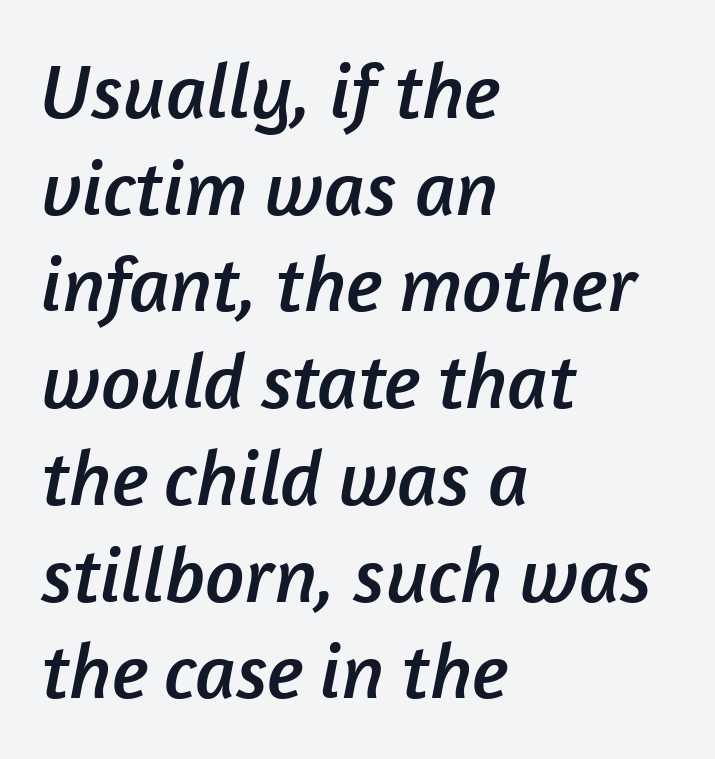
{"serif": "no", "width": "normal", "stroke_contrast": "low", "x_height": "medium", "monospaced": "no", "underline": "no", "align": "left", "line_spacing_ratio": 1.24, "letter_spacing": "normal", "letter_spacing_em": 0.0, "glyph_px": 78}
